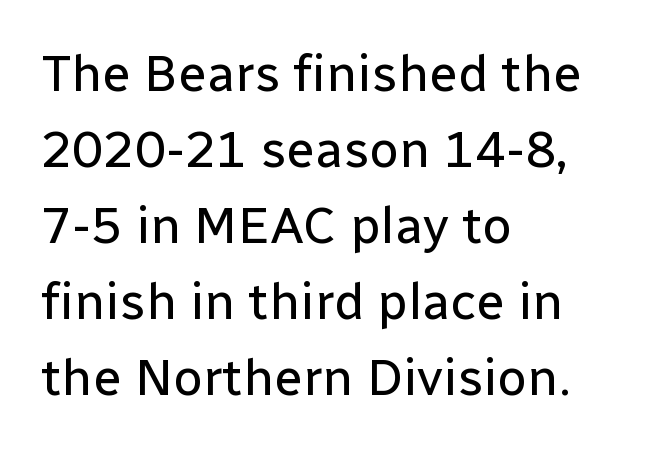
{"serif": "no", "italic": "no", "bold": "no", "weight": "regular", "width": "normal", "stroke_contrast": "low", "x_height": "medium", "monospaced": "no", "underline": "no", "align": "left", "line_spacing": "normal", "line_spacing_ratio": 1.46, "letter_spacing": "normal", "letter_spacing_em": 0.0, "glyph_px": 52}
